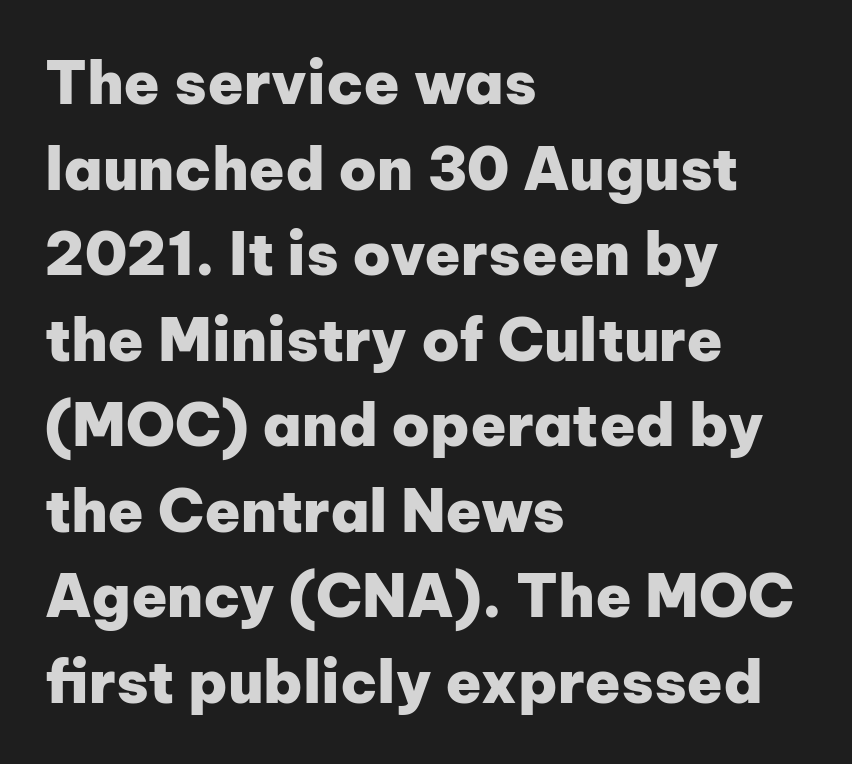
The image shows 59 px heavy sans-serif type, upright; set left-aligned, normal line spacing (1.45x), normal letter spacing, not underlined; low stroke contrast and a medium x-height.
